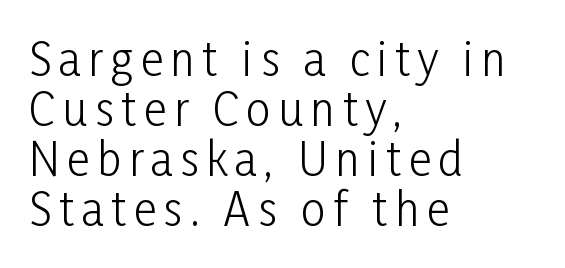
Q: Is the text bold? A: No.
Q: Is the text italic (slanted)? A: No, it is upright.
Q: Is the typeface a serif or a sans-serif typeface? A: Sans-serif.
Q: Is the text underlined? A: No.
Q: How is the paragraph aligned? A: Left-aligned.
Q: Is the spacing between lines tight, normal or loose? A: Tight.
Q: Width (condensed, normal, or wide)? A: Condensed.
Q: Stroke contrast? A: Low.
Q: x-height? A: Medium.
Q: Monospaced? A: No.
